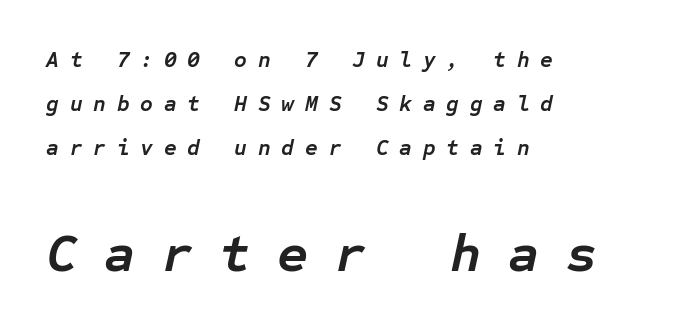
Q: Is the text bold? A: Yes.
Q: Is the text italic (slanted)? A: Yes, it leans right by about 12 degrees.
Q: Is the text underlined? A: No.
Q: How is the paragraph aligned? A: Left-aligned.
Q: Is the spacing between letters normal or unusually wide? A: Unusually wide.
Q: Is the spacing between lines tight, normal or loose? A: Loose.
Q: Which block of text is set in a larger size, the first (top) or the second (bottom)? A: The second (bottom) one.
Q: Width (condensed, normal, or wide)? A: Normal.
Q: Stroke contrast? A: Low.
Q: x-height? A: Medium.
Q: Monospaced? A: Yes.
